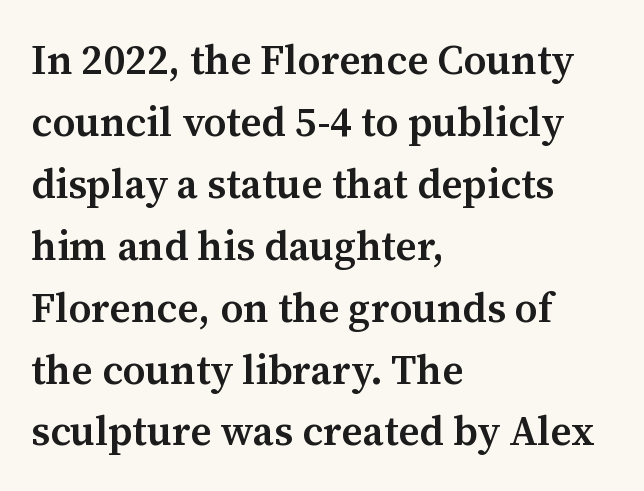
The image shows 41 px semibold serif type, upright; set left-aligned, normal line spacing (1.51x), normal letter spacing, not underlined; medium stroke contrast and a medium x-height.
